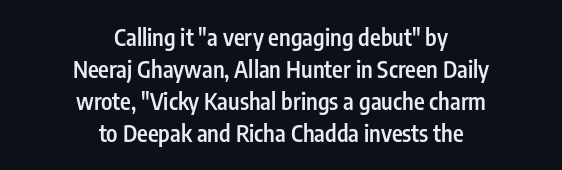
Horizontal alignment here is central, giving a formal, balanced look. The face used here is rendered with its standard letterfit. In terms of leading, this rendering sits right in the middle. No italicization has been applied; the sample stays upright. The foot of each line stays bare and open. A somewhat darkened texture: the type is semibold rather than bold.
